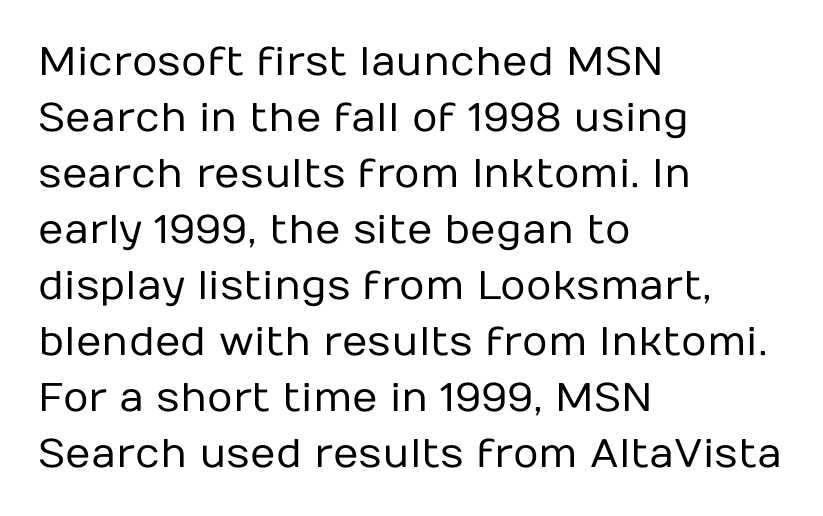
The image shows 40 px regular-weight sans-serif type, upright; set left-aligned, normal line spacing (1.4x), normal letter spacing, not underlined; low stroke contrast and a medium x-height.
